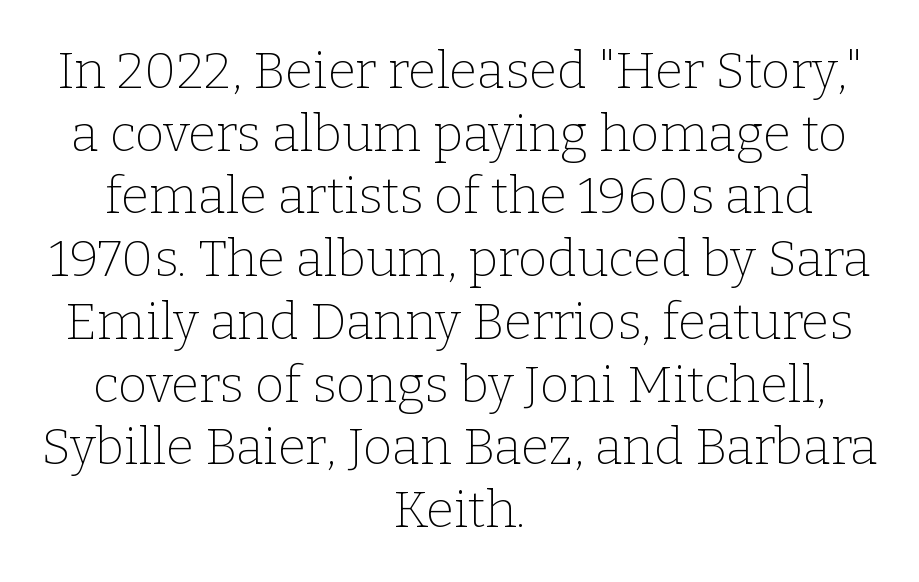
Q: Is the text bold? A: No.
Q: Is the text italic (slanted)? A: No, it is upright.
Q: Is the typeface a serif or a sans-serif typeface? A: Serif.
Q: Is the text underlined? A: No.
Q: How is the paragraph aligned? A: Centered.
Q: Is the spacing between letters normal or unusually wide? A: Normal.
Q: Width (condensed, normal, or wide)? A: Normal.
Q: Stroke contrast? A: Low.
Q: x-height? A: Medium.
Q: Monospaced? A: No.
